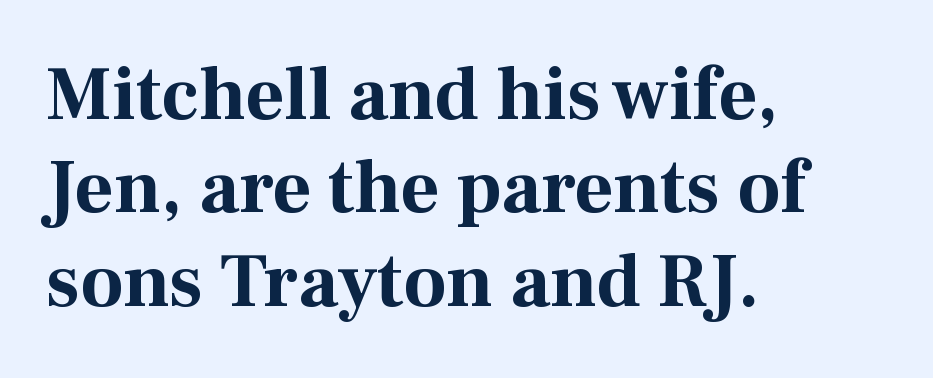
Q: Is the text bold? A: Yes.
Q: Is the text italic (slanted)? A: No, it is upright.
Q: Is the typeface a serif or a sans-serif typeface? A: Serif.
Q: Is the text underlined? A: No.
Q: How is the paragraph aligned? A: Left-aligned.
Q: Is the spacing between letters normal or unusually wide? A: Normal.
Q: Width (condensed, normal, or wide)? A: Normal.
Q: Stroke contrast? A: Medium.
Q: x-height? A: Medium.
Q: Monospaced? A: No.
